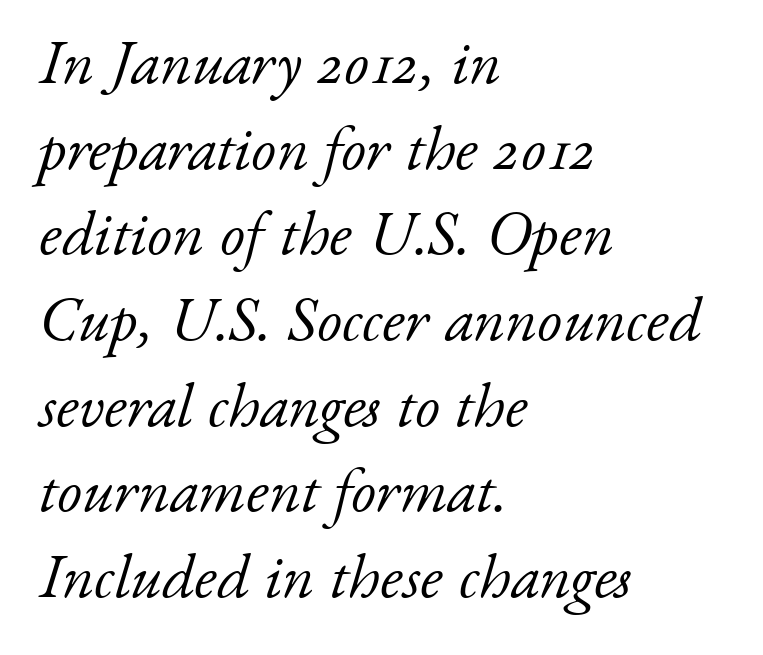
Q: Is the text bold? A: No.
Q: Is the text italic (slanted)? A: Yes, it leans right by about 17 degrees.
Q: Is the typeface a serif or a sans-serif typeface? A: Serif.
Q: Is the text underlined? A: No.
Q: How is the paragraph aligned? A: Left-aligned.
Q: Is the spacing between letters normal or unusually wide? A: Normal.
Q: Is the spacing between lines tight, normal or loose? A: Normal.
Q: Width (condensed, normal, or wide)? A: Normal.
Q: Stroke contrast? A: Low.
Q: x-height? A: Small.
Q: Monospaced? A: No.
